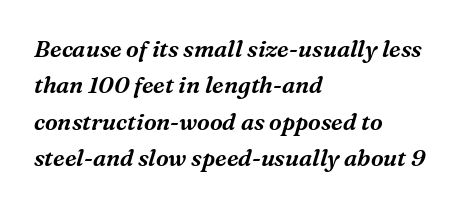
The compositor pushed each line to the left boundary. Words appear dense and cohesive because spacing is normal. Descenders hang freely into open space. The whole block is typeset with a tilt. One glance says typical: line gaps are just what's usual.
